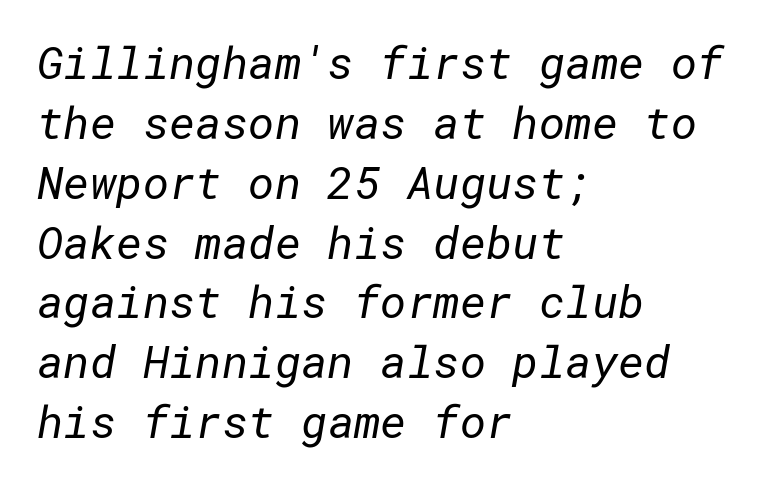
{"serif": "no", "bold": "no", "weight": "regular", "width": "normal", "stroke_contrast": "low", "x_height": "medium", "underline": "no", "align": "left", "line_spacing": "normal", "line_spacing_ratio": 1.33, "letter_spacing": "normal", "letter_spacing_em": 0.0, "glyph_px": 45}
